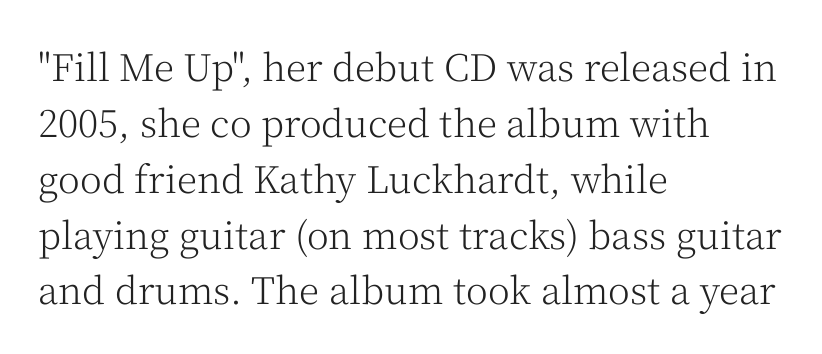
The image shows 37 px light serif type, upright; set left-aligned, normal line spacing (1.51x), normal letter spacing, not underlined; medium stroke contrast and a medium x-height.
